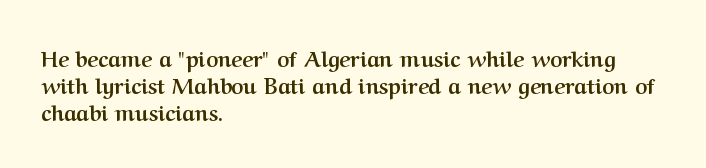
Which margin do the lines hug? The left one — the right edge is uneven. The foot of each line stays bare and open. Strokes here are thick enough to call this a true bold. Does the lettering tilt? It doesn't — this is upright. You could call the tracking neutral — neither tight nor loose. Interline gaps are of average width in this sample.
